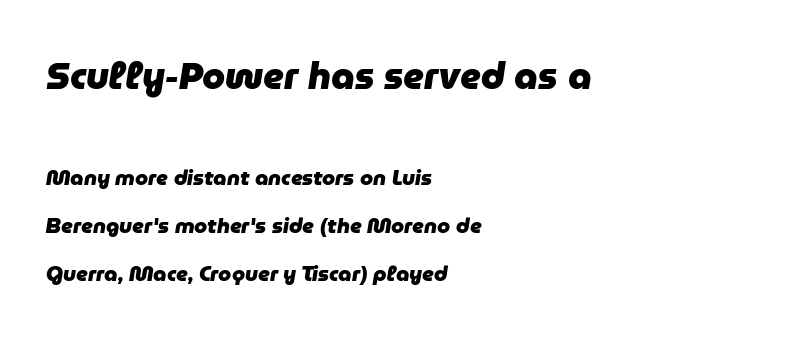
The image shows 37 px heavy type, italic (leaning right); set left-aligned, loose line spacing (2.28x), normal letter spacing, not underlined; the first (top) block is 1.76x larger; low stroke contrast and a medium x-height.
